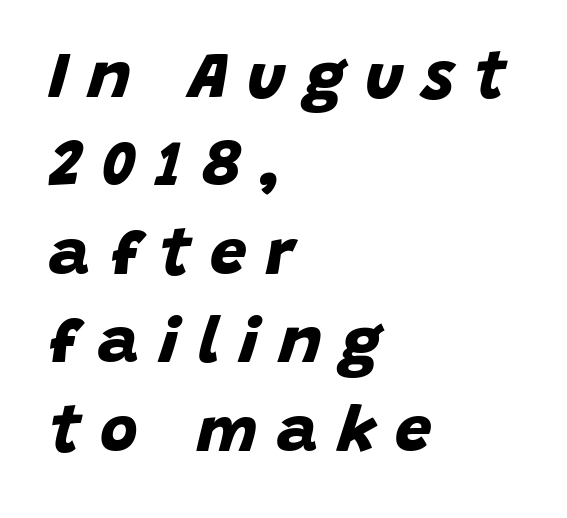
Q: Is the text bold? A: Yes.
Q: Is the typeface a serif or a sans-serif typeface? A: Sans-serif.
Q: Is the text underlined? A: No.
Q: How is the paragraph aligned? A: Left-aligned.
Q: Is the spacing between letters normal or unusually wide? A: Unusually wide.
Q: Is the spacing between lines tight, normal or loose? A: Normal.
Q: Width (condensed, normal, or wide)? A: Normal.
Q: Stroke contrast? A: Low.
Q: x-height? A: Large.
Q: Monospaced? A: No.
